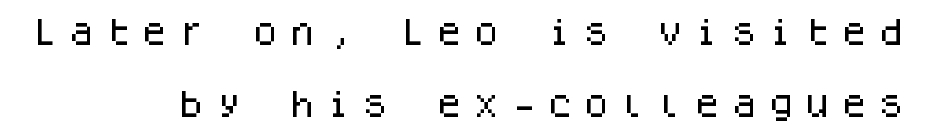
Spacing between characters has been opened up far beyond the box default. Posture: straight, roman, zero tilt. The string is rendered with underlining switched off. The typeface chosen for these lines omits serifs. Casual observation: everything's shoved over to the right. Each letter, wide or thin by design, is forced into the same width here.
